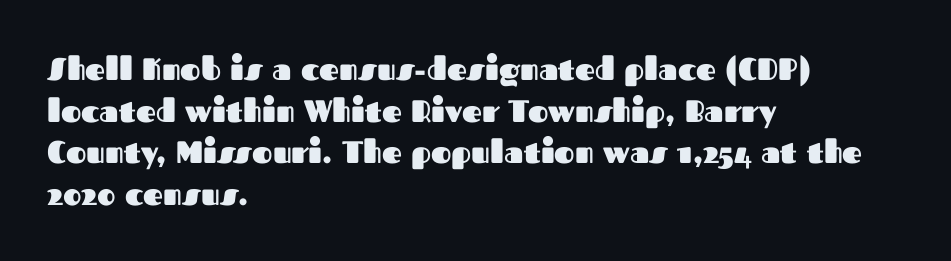
Nobody touched the tracking dial on this one. Nothing sits at the stroke ends, so this counts as sans-serif. Nobody drew a line under any word here. Notice how descenders clear the ascenders below comfortably — that's standard leading. Notice how the stems are strictly vertical — no italics here.
